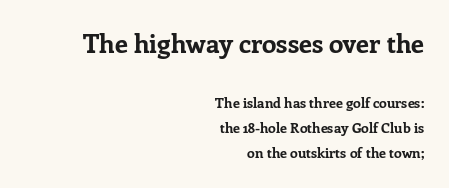
The image shows 26 px bold type, upright; set right-aligned, line spacing 1.79x, normal letter spacing, not underlined; the first (top) block is 1.86x larger.
